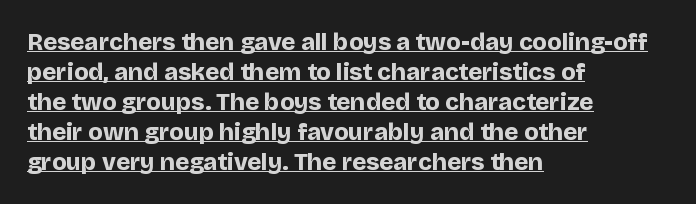
Q: Is the text bold? A: Yes.
Q: Is the text italic (slanted)? A: No, it is upright.
Q: Is the text underlined? A: Yes.
Q: How is the paragraph aligned? A: Left-aligned.
Q: Is the spacing between letters normal or unusually wide? A: Normal.
Q: Is the spacing between lines tight, normal or loose? A: Normal.
